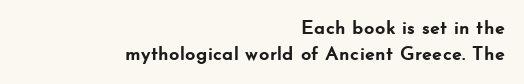
{"italic": "no", "bold": "yes", "underline": "no", "align": "right", "line_spacing": "normal", "line_spacing_ratio": 1.3, "letter_spacing": "normal", "letter_spacing_em": 0.0, "glyph_px": 20}
